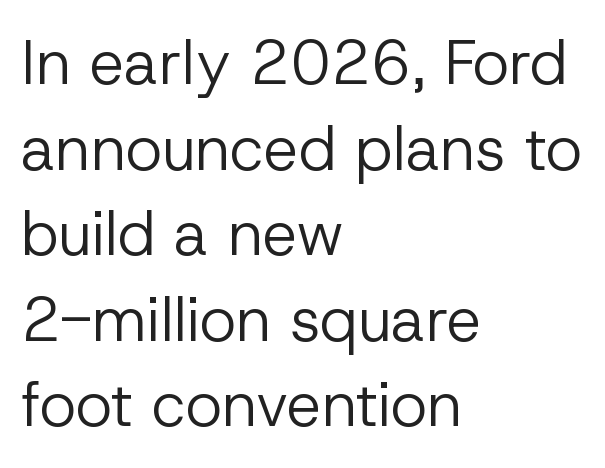
The image shows 62 px regular-weight sans-serif type, upright; set left-aligned, normal line spacing (1.38x), normal letter spacing, not underlined; low stroke contrast and a medium x-height.
